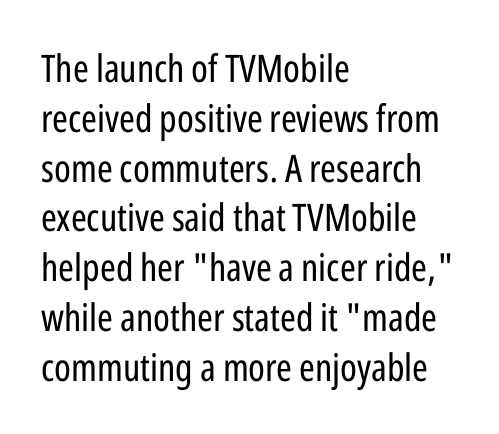
Q: Is the text bold? A: No.
Q: Is the text italic (slanted)? A: No, it is upright.
Q: Is the typeface a serif or a sans-serif typeface? A: Sans-serif.
Q: Is the text underlined? A: No.
Q: How is the paragraph aligned? A: Left-aligned.
Q: Is the spacing between letters normal or unusually wide? A: Normal.
Q: Is the spacing between lines tight, normal or loose? A: Normal.
Q: Width (condensed, normal, or wide)? A: Condensed.
Q: Stroke contrast? A: Low.
Q: x-height? A: Medium.
Q: Monospaced? A: No.
